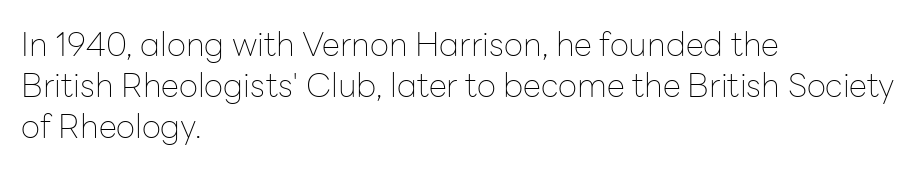
Q: Is the text bold? A: No.
Q: Is the text italic (slanted)? A: No, it is upright.
Q: Is the typeface a serif or a sans-serif typeface? A: Sans-serif.
Q: Is the text underlined? A: No.
Q: How is the paragraph aligned? A: Left-aligned.
Q: Is the spacing between letters normal or unusually wide? A: Normal.
Q: Width (condensed, normal, or wide)? A: Normal.
Q: Stroke contrast? A: Low.
Q: x-height? A: Medium.
Q: Monospaced? A: No.
